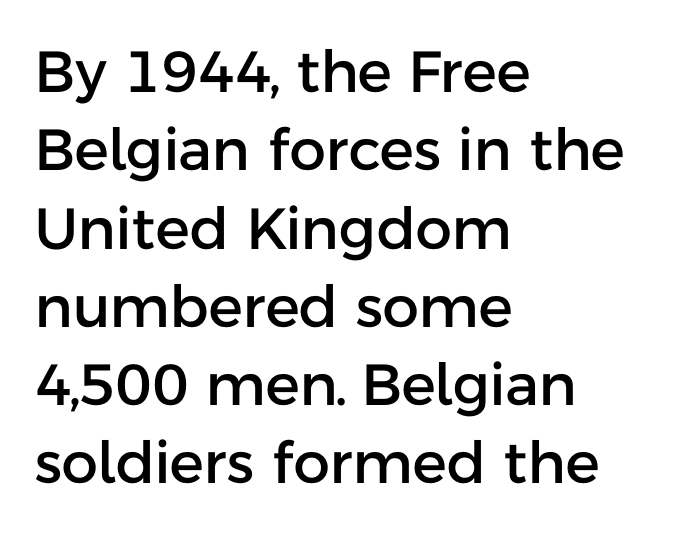
{"serif": "no", "italic": "no", "width": "normal", "stroke_contrast": "low", "x_height": "medium", "monospaced": "no", "underline": "no", "align": "left", "line_spacing": "normal", "line_spacing_ratio": 1.35, "letter_spacing": "normal", "letter_spacing_em": 0.0, "glyph_px": 58}
